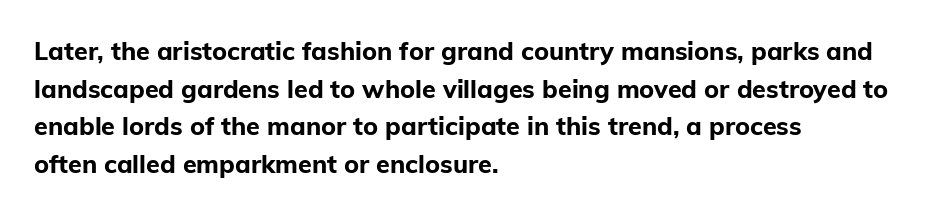
The image shows 25 px bold type, upright; set left-aligned, normal line spacing (1.51x), normal letter spacing, not underlined.
